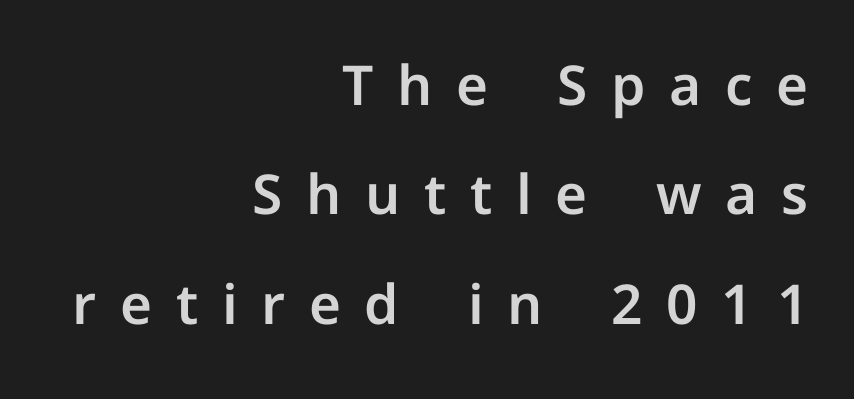
Proportional: the letters do not fall into vertical columns. Where is the straight margin? On the right. Underlining? Definitely not there. This sample trades compactness for vertical openness between lines. The letters are spread apart with noticeably loose tracking. Regarding serifs, this sample does without them.
